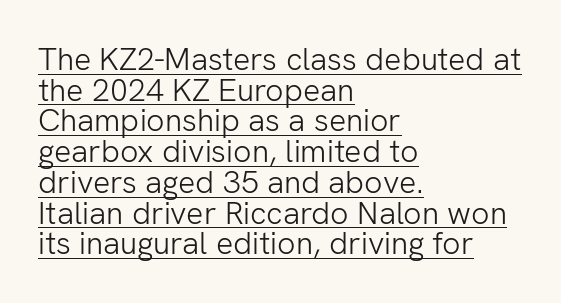
Q: Is the text bold? A: No.
Q: Is the text italic (slanted)? A: No, it is upright.
Q: Is the typeface a serif or a sans-serif typeface? A: Sans-serif.
Q: Is the text underlined? A: Yes.
Q: How is the paragraph aligned? A: Left-aligned.
Q: Is the spacing between letters normal or unusually wide? A: Normal.
Q: Is the spacing between lines tight, normal or loose? A: Tight.
Q: Width (condensed, normal, or wide)? A: Normal.
Q: Stroke contrast? A: Low.
Q: x-height? A: Medium.
Q: Monospaced? A: No.
